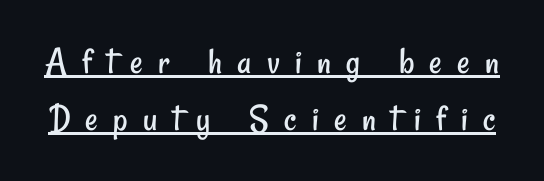
Q: Is the text bold? A: No.
Q: Is the typeface a serif or a sans-serif typeface? A: Sans-serif.
Q: Is the text underlined? A: Yes.
Q: Is the spacing between letters normal or unusually wide? A: Unusually wide.
Q: Is the spacing between lines tight, normal or loose? A: Normal.
Q: Width (condensed, normal, or wide)? A: Condensed.
Q: Stroke contrast? A: Low.
Q: x-height? A: Small.
Q: Monospaced? A: No.
